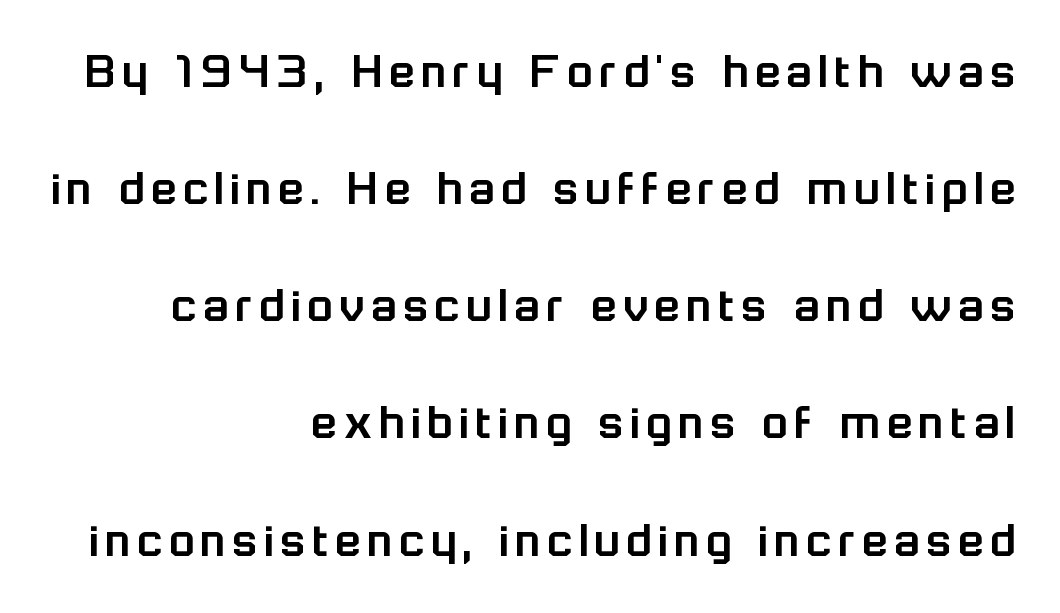
Q: Is the text italic (slanted)? A: No, it is upright.
Q: Is the typeface a serif or a sans-serif typeface? A: Sans-serif.
Q: Is the text underlined? A: No.
Q: How is the paragraph aligned? A: Right-aligned.
Q: Is the spacing between lines tight, normal or loose? A: Loose.
Q: Width (condensed, normal, or wide)? A: Normal.
Q: Stroke contrast? A: Low.
Q: x-height? A: Medium.
Q: Monospaced? A: No.
